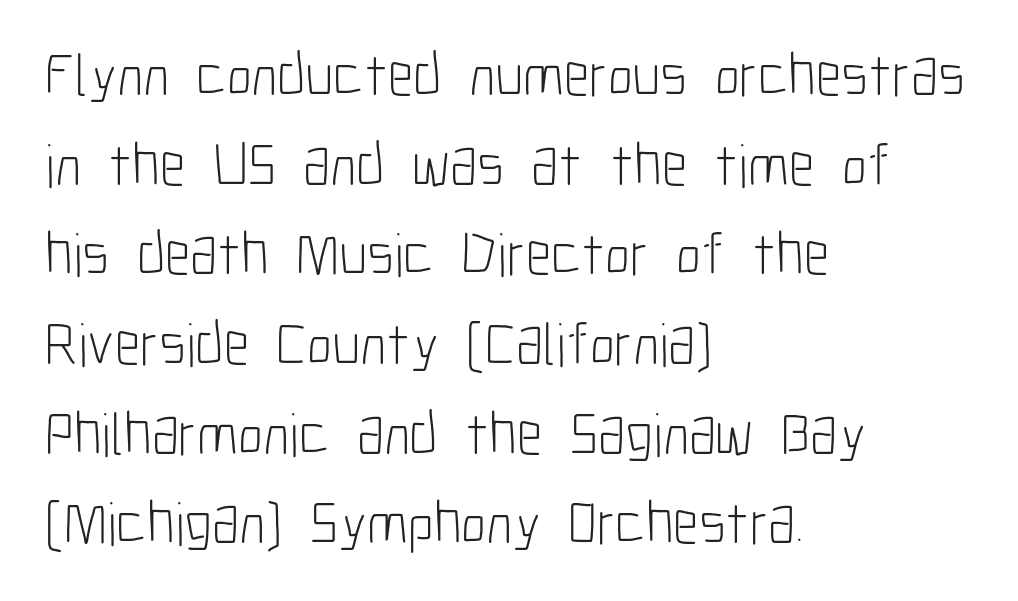
Q: Is the text bold? A: No.
Q: Is the text italic (slanted)? A: No, it is upright.
Q: Is the typeface a serif or a sans-serif typeface? A: Sans-serif.
Q: Is the text underlined? A: No.
Q: How is the paragraph aligned? A: Left-aligned.
Q: Is the spacing between letters normal or unusually wide? A: Normal.
Q: Is the spacing between lines tight, normal or loose? A: Normal.
Q: Width (condensed, normal, or wide)? A: Condensed.
Q: Stroke contrast? A: Low.
Q: x-height? A: Medium.
Q: Monospaced? A: No.
